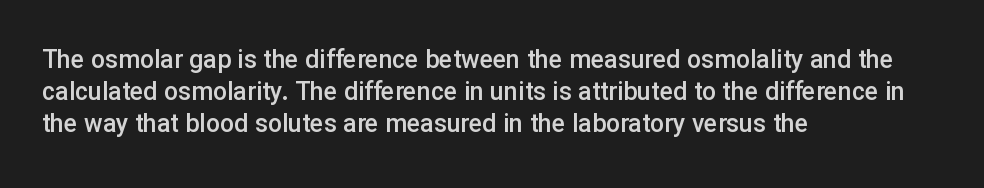
Tracking value appears to be zero — textbook default spacing. Weight check: semibold — heavier than regular, not quite bold. Line starts are locked; line ends wander. How would I describe the line gaps? Plain and ordinary. The gap between lines stays unmarked. Posture: straight, roman, zero tilt.
